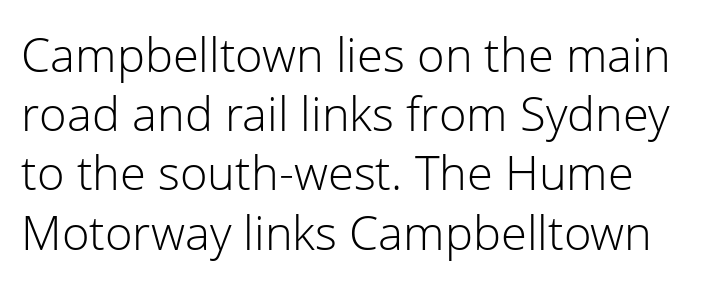
{"serif": "no", "italic": "no", "bold": "no", "weight": "light", "width": "normal", "stroke_contrast": "low", "x_height": "medium", "monospaced": "no", "underline": "no", "line_spacing": "normal", "line_spacing_ratio": 1.26, "letter_spacing": "normal", "letter_spacing_em": 0.0, "glyph_px": 47}
